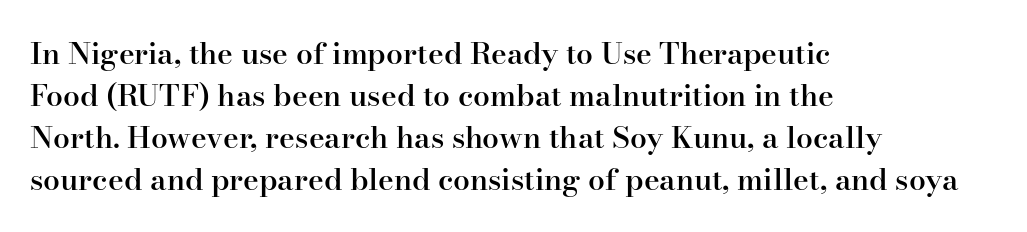
The image shows 30 px semibold serif type, upright; set left-aligned, normal line spacing (1.4x), normal letter spacing, not underlined; high stroke contrast and a small x-height.
